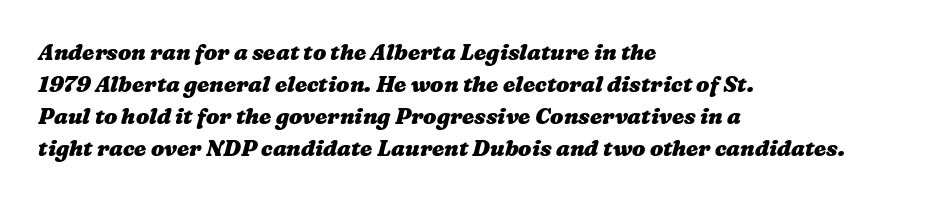
{"bold": "yes", "underline": "no", "align": "left", "line_spacing": "normal", "line_spacing_ratio": 1.45, "letter_spacing": "normal", "letter_spacing_em": 0.0, "glyph_px": 22}
